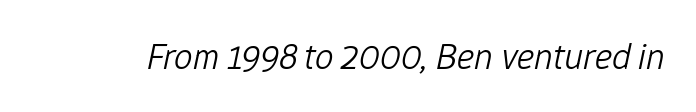
Glance below the letters and you will spot only blank space. Proportional: the letters do not fall into vertical columns. No chunkiness to these letters — they're not bold. It's the slanting kind of type. No extra tracking has been applied to these lines.
